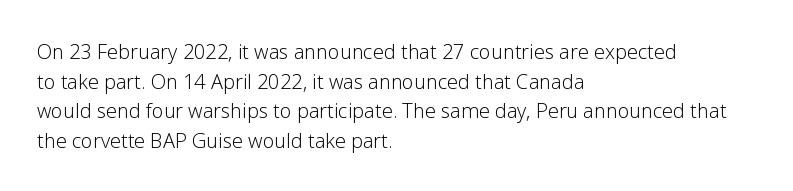
The image shows 20 px text type, upright; set left-aligned, normal line spacing (1.48x), normal letter spacing, not underlined.
